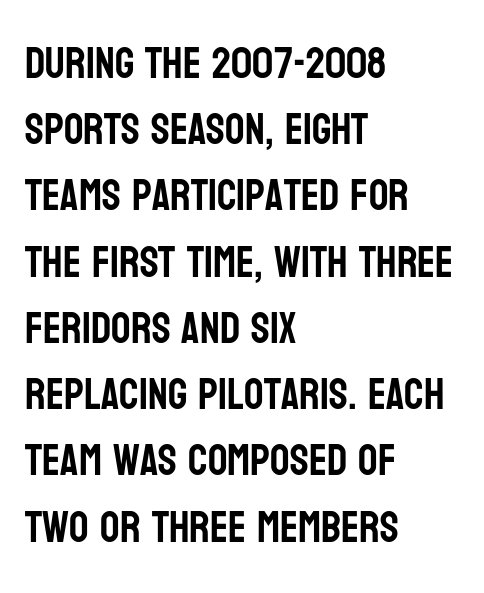
Ascenders rise straight up at ninety degrees. Here the designer chose a conventional face with non-uniform glyph widths. These lines stack with their left ends in a neat column. Honestly, there is no underline to notice here at all. Does extra space separate the letters? No, they use regular spacing.
